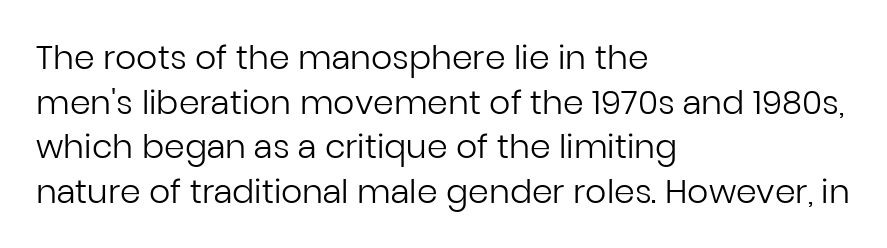
The image shows 33 px regular-weight sans-serif type, upright; set left-aligned, normal line spacing (1.35x), normal letter spacing, not underlined; low stroke contrast and a medium x-height.
